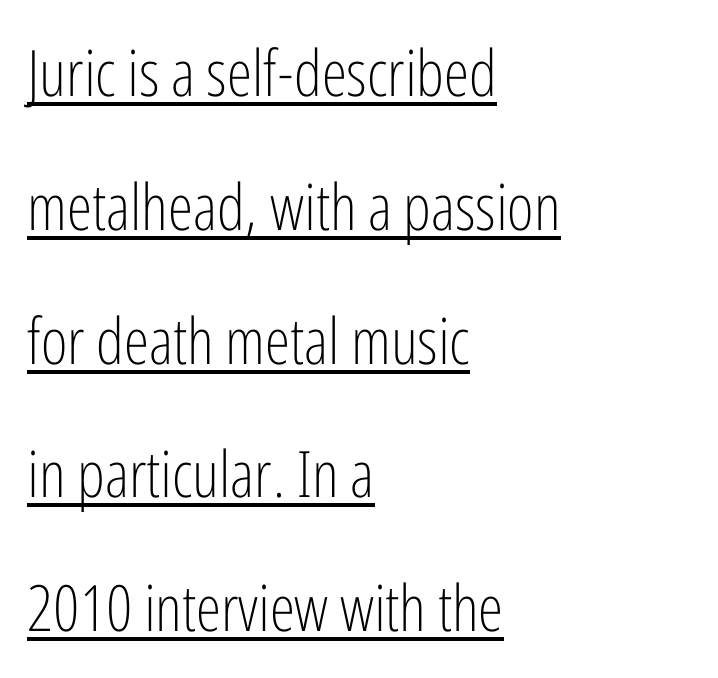
Compared with typical paragraphs, the rows here are farther apart. Quick note: underline on. Caption: standard tracking, unaltered. Ink coverage per letter is moderate at most.
